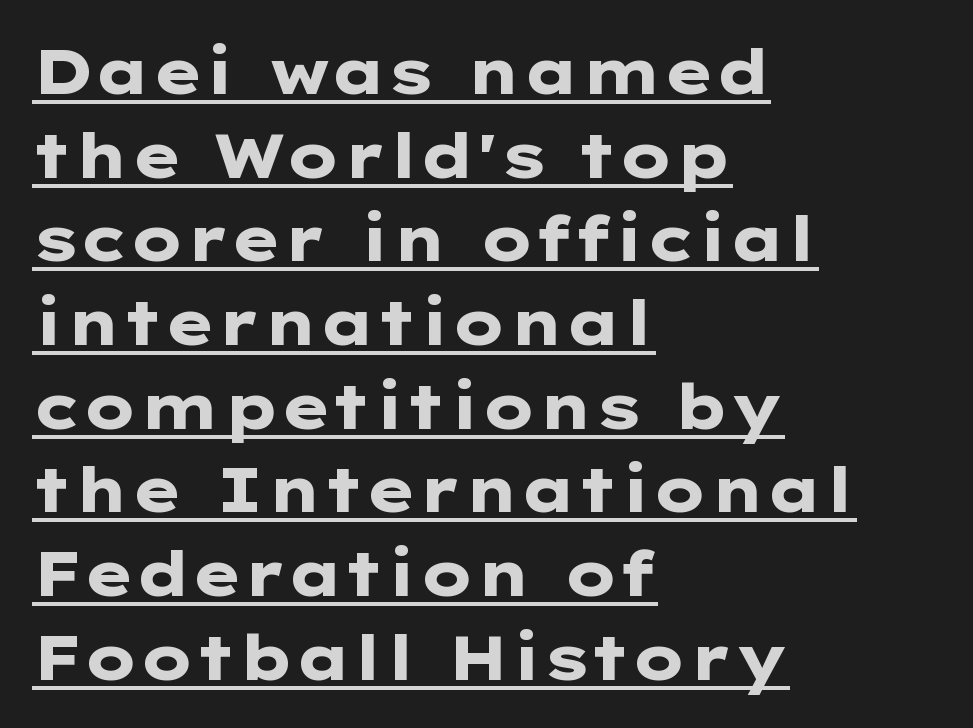
The image shows 62 px heavy, wide sans-serif type, upright; set left-aligned, normal line spacing (1.35x), normal letter spacing, underlined; low stroke contrast and a medium x-height.
